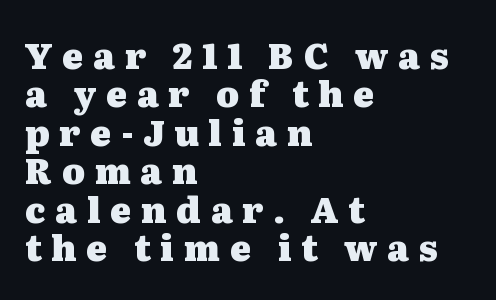
{"serif": "yes", "italic": "no", "bold": "yes", "weight": "heavy", "width": "wide", "stroke_contrast": "medium", "x_height": "medium", "monospaced": "no", "underline": "no", "align": "left", "line_spacing": "tight", "line_spacing_ratio": 1.1, "letter_spacing": "wide", "letter_spacing_em": 0.28, "glyph_px": 35}
